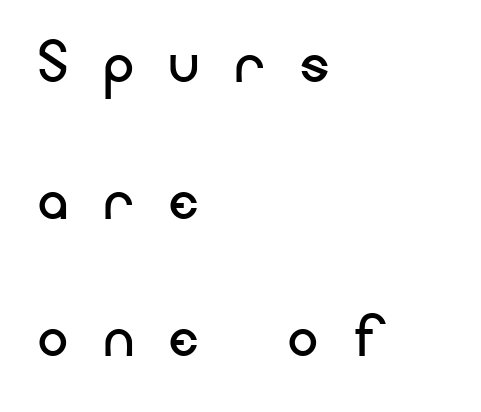
{"serif": "no", "italic": "no", "bold": "no", "weight": "regular", "width": "normal", "stroke_contrast": "low", "x_height": "small", "monospaced": "no", "underline": "no", "align": "left", "line_spacing_ratio": 1.83, "letter_spacing": "wide", "letter_spacing_em": 0.48, "glyph_px": 75}
